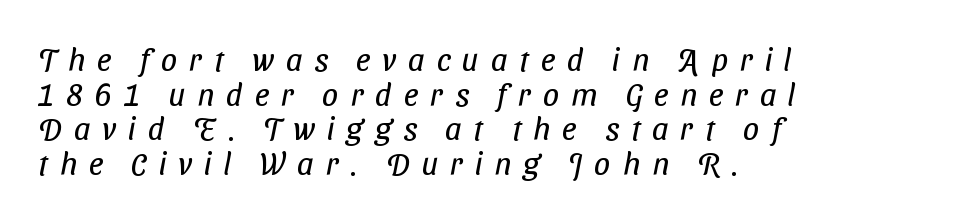
If you drew a ruler down the left edge, every line would touch it. You could only call the tracking loose — the letters float apart. Rule under the text: the space is simply empty. If you measured baseline to baseline, you'd find a short distance. Each letter's strokes conclude bluntly, with no projecting serifs. Ink coverage per letter is moderate at most.
